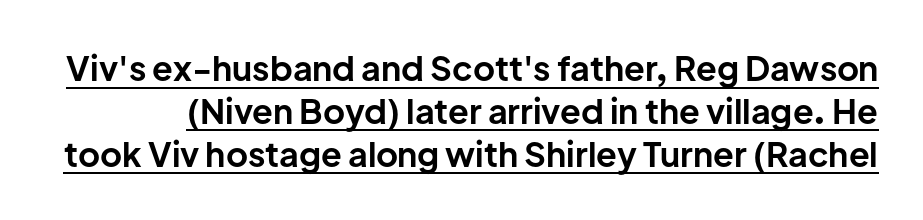
Q: Is the text bold? A: Yes.
Q: Is the text italic (slanted)? A: No, it is upright.
Q: Is the typeface a serif or a sans-serif typeface? A: Sans-serif.
Q: Is the text underlined? A: Yes.
Q: Is the spacing between letters normal or unusually wide? A: Normal.
Q: Is the spacing between lines tight, normal or loose? A: Normal.
Q: Width (condensed, normal, or wide)? A: Normal.
Q: Stroke contrast? A: Low.
Q: x-height? A: Medium.
Q: Monospaced? A: No.
